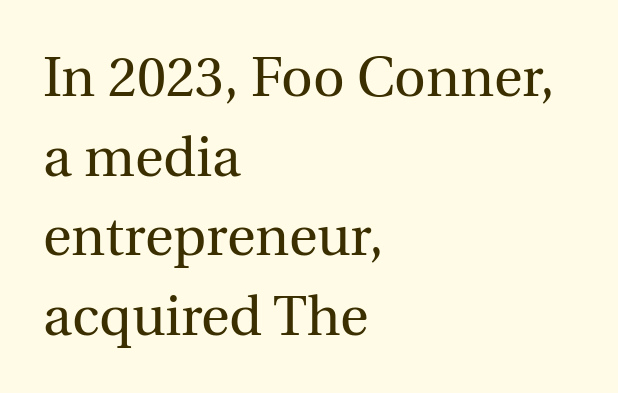
The image shows 55 px regular-weight serif type, upright; set left-aligned, normal line spacing (1.45x), normal letter spacing, not underlined; a medium x-height.
